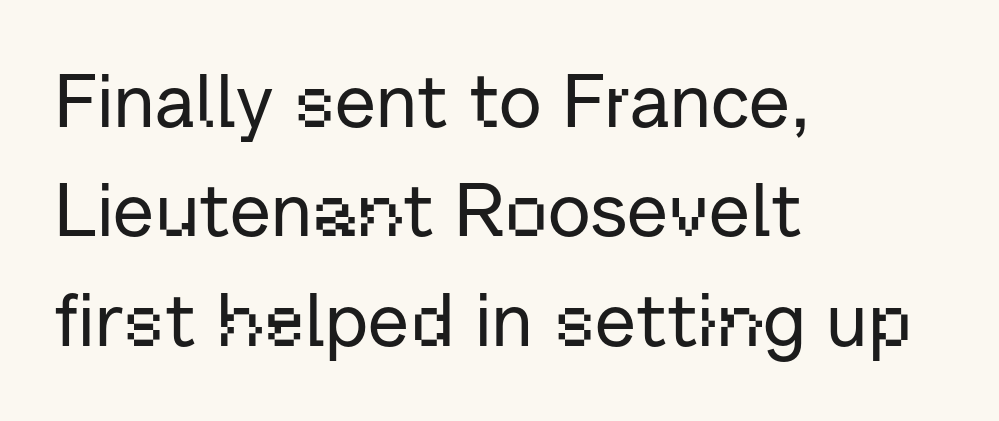
Q: Is the text italic (slanted)? A: No, it is upright.
Q: Is the typeface a serif or a sans-serif typeface? A: Sans-serif.
Q: Is the text underlined? A: No.
Q: How is the paragraph aligned? A: Left-aligned.
Q: Is the spacing between letters normal or unusually wide? A: Normal.
Q: Is the spacing between lines tight, normal or loose? A: Normal.
Q: Width (condensed, normal, or wide)? A: Normal.
Q: Stroke contrast? A: Low.
Q: x-height? A: Medium.
Q: Monospaced? A: No.
